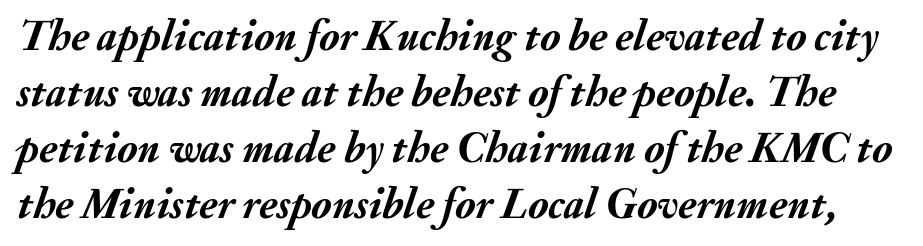
Q: Is the text bold? A: Yes.
Q: Is the text italic (slanted)? A: Yes, it leans right by about 20 degrees.
Q: Is the text underlined? A: No.
Q: Is the spacing between letters normal or unusually wide? A: Normal.
Q: Is the spacing between lines tight, normal or loose? A: Normal.
Q: Width (condensed, normal, or wide)? A: Normal.
Q: Stroke contrast? A: Medium.
Q: x-height? A: Small.
Q: Monospaced? A: No.
